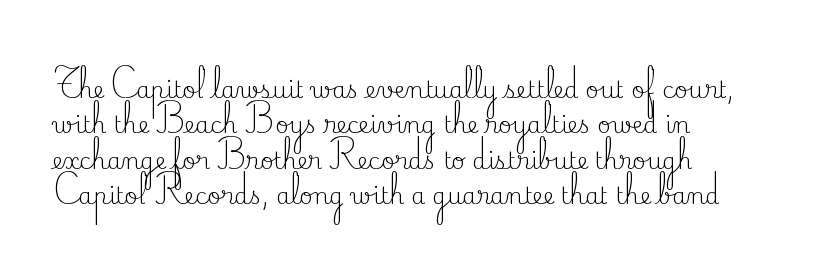
{"italic": "no", "bold": "no", "underline": "no", "align": "left", "line_spacing": "normal", "line_spacing_ratio": 1.54, "letter_spacing": "normal", "letter_spacing_em": 0.0, "glyph_px": 23}
